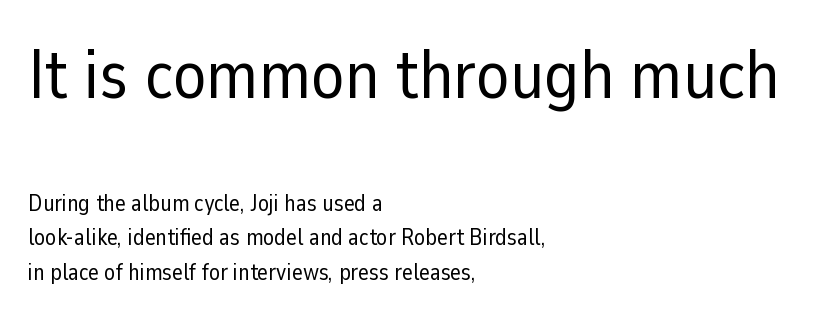
The image shows 69 px regular-weight sans-serif type, upright; set left-aligned, normal line spacing (1.5x), normal letter spacing, not underlined; the first (top) block is 3.0x larger; low stroke contrast and a medium x-height.
